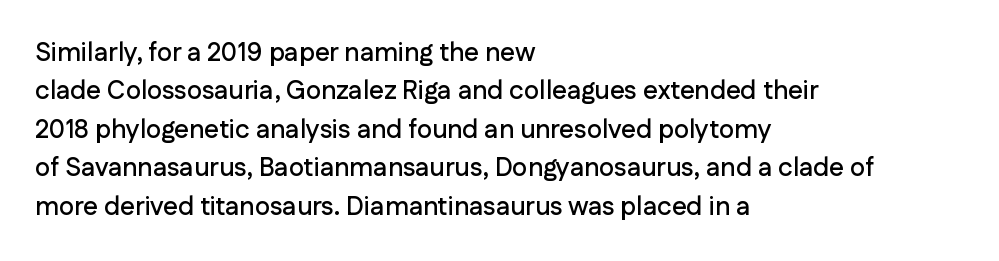
Q: Is the text italic (slanted)? A: No, it is upright.
Q: Is the text underlined? A: No.
Q: How is the paragraph aligned? A: Left-aligned.
Q: Is the spacing between letters normal or unusually wide? A: Normal.
Q: Is the spacing between lines tight, normal or loose? A: Normal.
